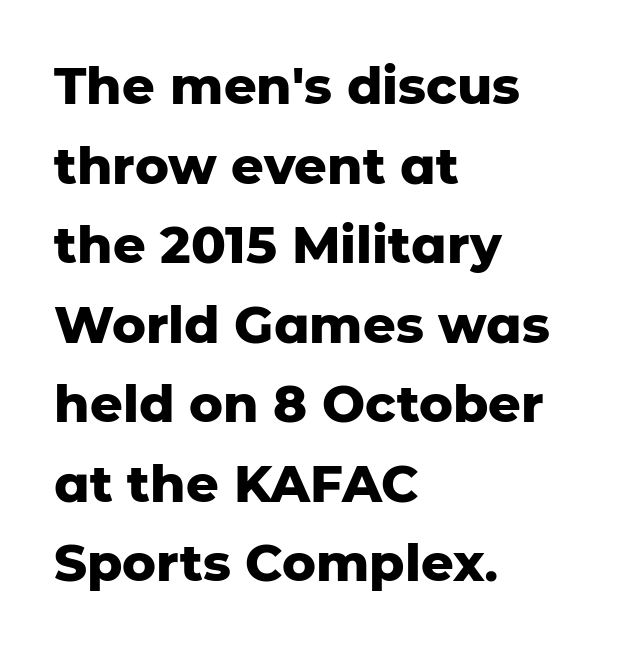
The image shows 51 px heavy sans-serif type, upright; set left-aligned, normal line spacing (1.56x), normal letter spacing, not underlined; low stroke contrast and a medium x-height.
